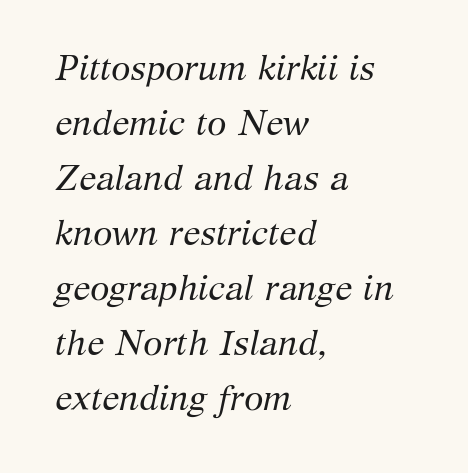
Q: Is the text bold? A: No.
Q: Is the text italic (slanted)? A: Yes, it leans right by about 12 degrees.
Q: Is the typeface a serif or a sans-serif typeface? A: Serif.
Q: Is the text underlined? A: No.
Q: How is the paragraph aligned? A: Left-aligned.
Q: Is the spacing between letters normal or unusually wide? A: Normal.
Q: Is the spacing between lines tight, normal or loose? A: Normal.
Q: Width (condensed, normal, or wide)? A: Normal.
Q: Stroke contrast? A: Medium.
Q: x-height? A: Medium.
Q: Monospaced? A: No.
